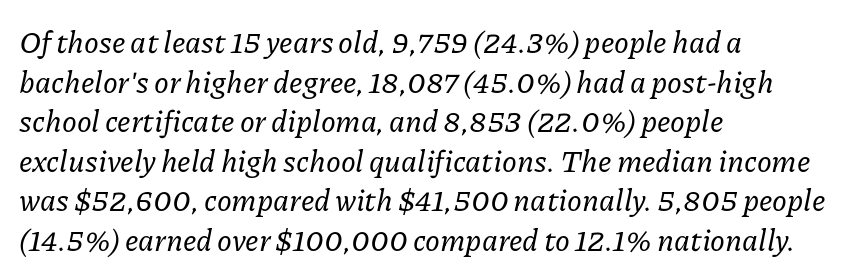
{"serif": "yes", "italic": "yes", "lean": "right", "slant_degrees": 11, "width": "normal", "stroke_contrast": "low", "x_height": "medium", "monospaced": "no", "underline": "no", "align": "left", "line_spacing": "normal", "line_spacing_ratio": 1.32, "letter_spacing": "normal", "letter_spacing_em": 0.0, "glyph_px": 30}
